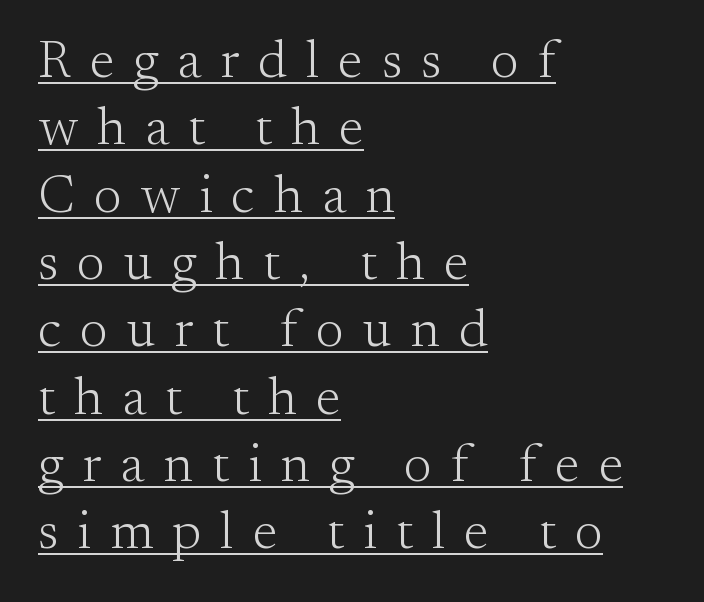
Q: Is the text bold? A: No.
Q: Is the text italic (slanted)? A: No, it is upright.
Q: Is the typeface a serif or a sans-serif typeface? A: Serif.
Q: Is the text underlined? A: Yes.
Q: How is the paragraph aligned? A: Left-aligned.
Q: Is the spacing between letters normal or unusually wide? A: Unusually wide.
Q: Is the spacing between lines tight, normal or loose? A: Normal.
Q: Width (condensed, normal, or wide)? A: Normal.
Q: Stroke contrast? A: Medium.
Q: x-height? A: Small.
Q: Monospaced? A: No.
